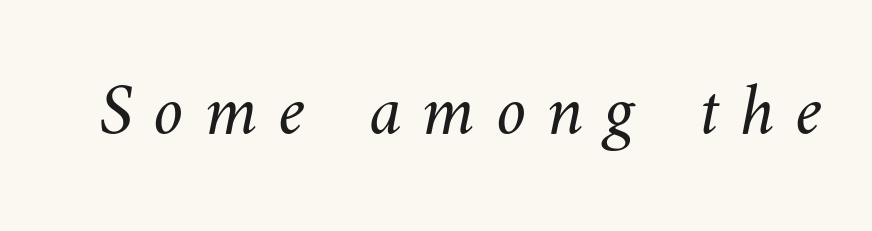
{"bold": "no", "weight": "light", "width": "normal", "stroke_contrast": "medium", "x_height": "small", "monospaced": "no", "underline": "no", "letter_spacing": "wide", "letter_spacing_em": 0.28, "glyph_px": 75}
